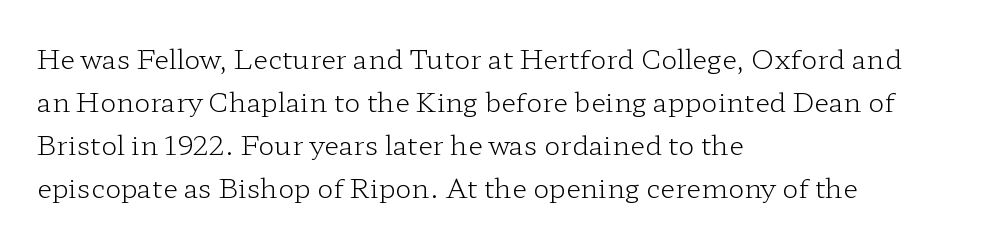
Q: Is the text bold? A: No.
Q: Is the text italic (slanted)? A: No, it is upright.
Q: Is the text underlined? A: No.
Q: How is the paragraph aligned? A: Left-aligned.
Q: Is the spacing between letters normal or unusually wide? A: Normal.
Q: Is the spacing between lines tight, normal or loose? A: Normal.
